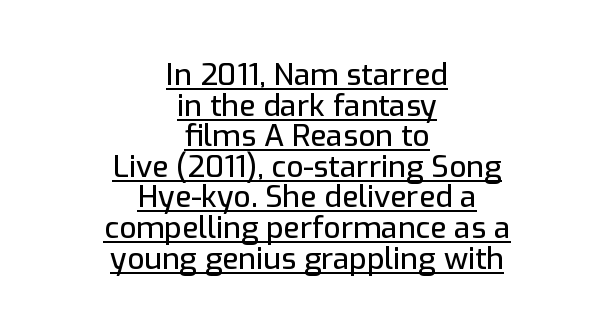
The image shows 30 px sans-serif type, upright; set centered, tight line spacing (1.02x), normal letter spacing, underlined; low stroke contrast and a medium x-height.
